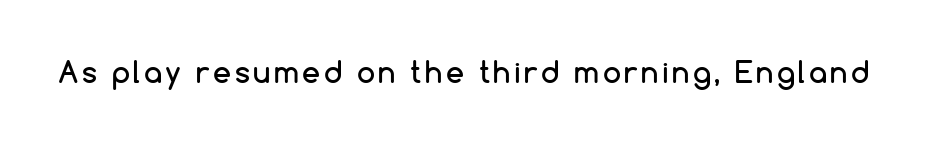
Is this a fixed-width face? No — the glyphs have proportional, varying widths. A bare baseline throughout the passage. This sample uses an upright cut, with every glyph sitting square on the baseline. Classification — sans serif.
